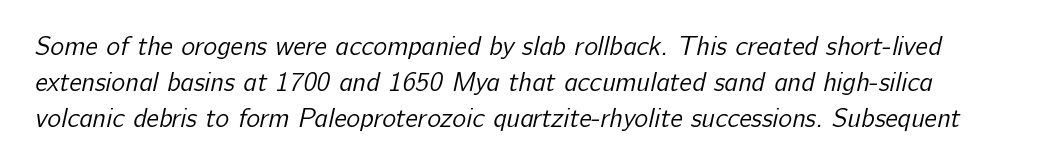
Q: Is the text bold? A: No.
Q: Is the text underlined? A: No.
Q: Is the spacing between letters normal or unusually wide? A: Normal.
Q: Is the spacing between lines tight, normal or loose? A: Normal.
